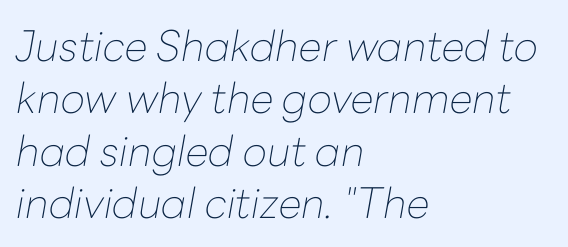
The image shows 42 px thin type, italic (leaning right); set left-aligned, normal line spacing (1.25x), normal letter spacing, not underlined; low stroke contrast and a medium x-height.
